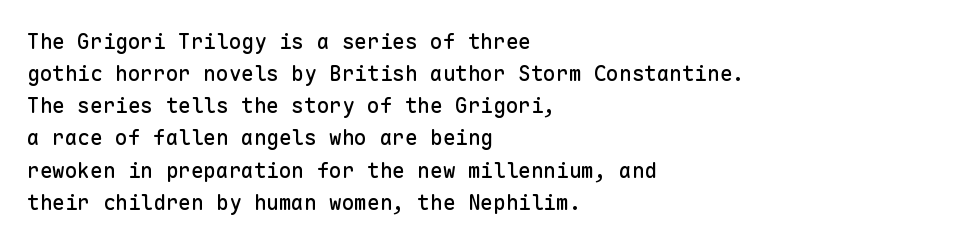
Layout note: lines flush left. The string is rendered with underlining switched off. The line texture is even and compact thanks to regular tracking. A roman cut, with each character standing at attention. The space between consecutive lines is moderate.
